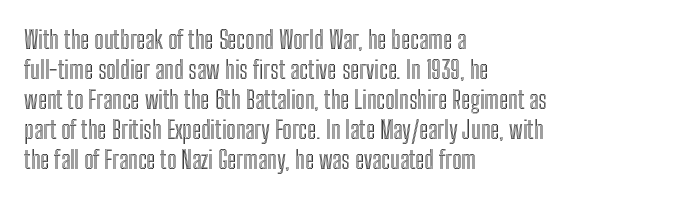
Q: Is the text italic (slanted)? A: No, it is upright.
Q: Is the text underlined? A: No.
Q: How is the paragraph aligned? A: Left-aligned.
Q: Is the spacing between letters normal or unusually wide? A: Normal.
